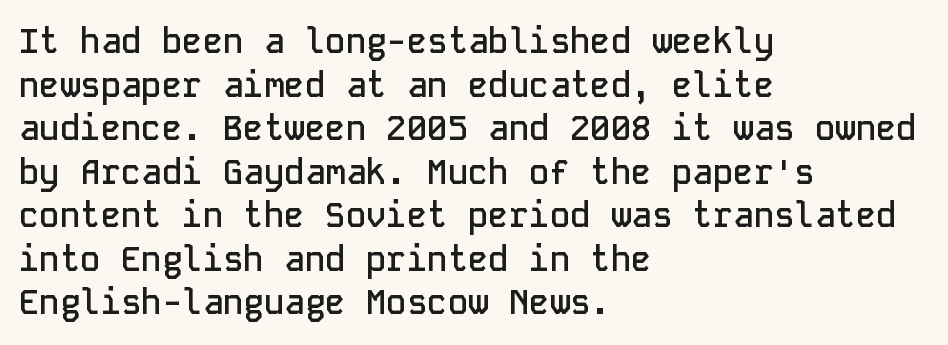
Caption: multi-line text, flush left, ragged right. The gaps between neighbouring characters are ordinary and unremarkable. The designer went with a sans here, leaving each stem footless. Is this a fixed-width face? Yes — each glyph sits in an identical cell.
